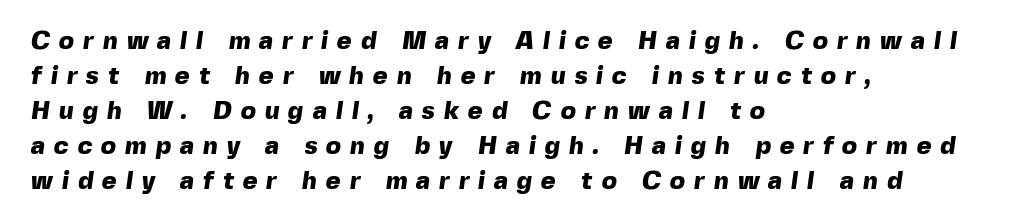
{"bold": "yes", "underline": "no", "align": "left", "line_spacing": "normal", "line_spacing_ratio": 1.4, "letter_spacing": "wide", "letter_spacing_em": 0.36, "glyph_px": 25}
